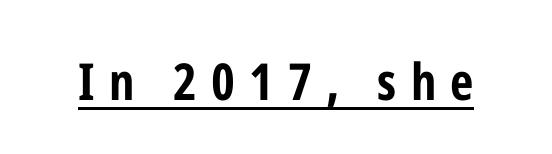
Q: Is the text bold? A: Yes.
Q: Is the text italic (slanted)? A: No, it is upright.
Q: Is the typeface a serif or a sans-serif typeface? A: Sans-serif.
Q: Is the text underlined? A: Yes.
Q: Is the spacing between letters normal or unusually wide? A: Unusually wide.
Q: Width (condensed, normal, or wide)? A: Condensed.
Q: Stroke contrast? A: Low.
Q: x-height? A: Medium.
Q: Monospaced? A: No.
